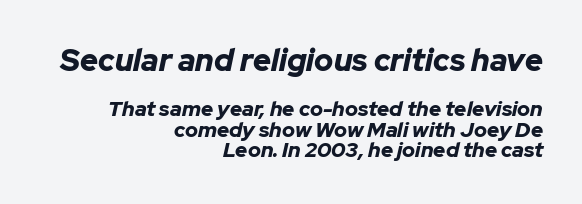
The image shows 31 px bold type, italic (leaning right); set right-aligned, tight line spacing (0.98x), normal letter spacing, not underlined; the first (top) block is 1.48x larger; low stroke contrast and a medium x-height.
